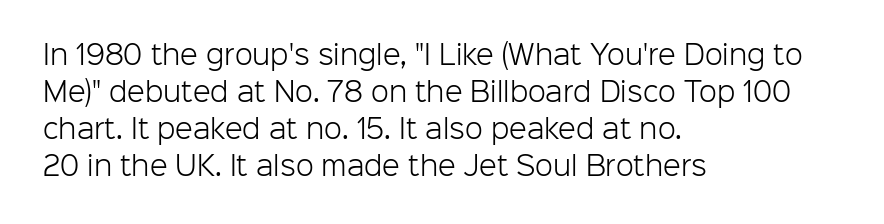
Q: Is the text bold? A: No.
Q: Is the text italic (slanted)? A: No, it is upright.
Q: Is the text underlined? A: No.
Q: How is the paragraph aligned? A: Left-aligned.
Q: Is the spacing between letters normal or unusually wide? A: Normal.
Q: Is the spacing between lines tight, normal or loose? A: Normal.
